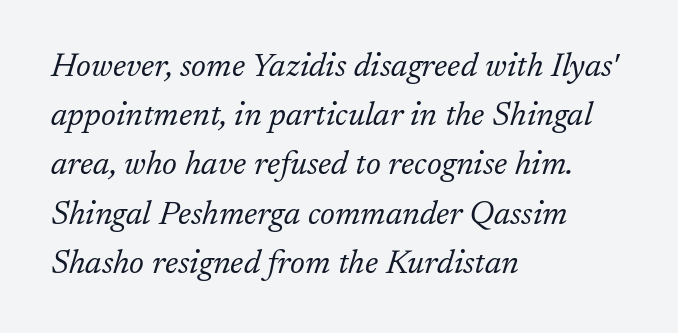
{"serif": "yes", "italic": "yes", "lean": "right", "slant_degrees": 17, "bold": "no", "weight": "light", "width": "normal", "stroke_contrast": "low", "x_height": "medium", "monospaced": "no", "underline": "no", "align": "left", "line_spacing": "normal", "line_spacing_ratio": 1.49, "letter_spacing": "normal", "letter_spacing_em": 0.0, "glyph_px": 33}
